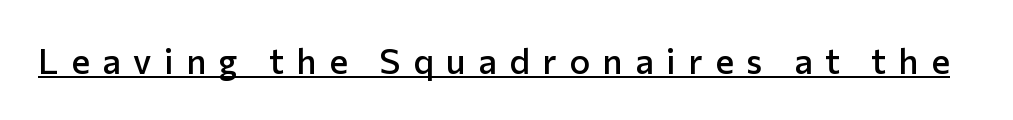
The image shows 35 px semibold sans-serif type, upright; set unusually wide letter spacing (+0.36 em), underlined; low stroke contrast and a medium x-height.
